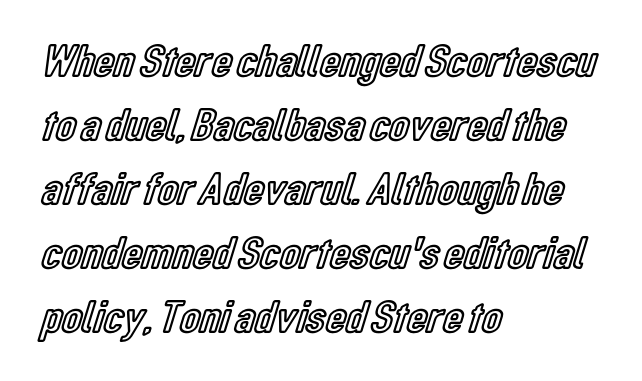
{"width": "condensed", "x_height": "medium", "monospaced": "no", "underline": "no", "align": "left", "line_spacing": "normal", "line_spacing_ratio": 1.39, "letter_spacing": "normal", "letter_spacing_em": 0.0, "glyph_px": 46}
